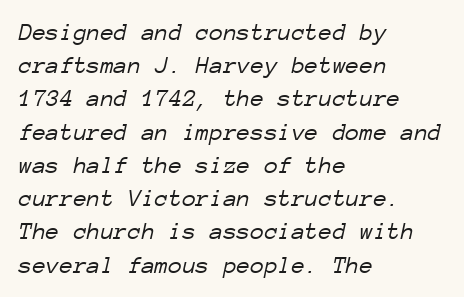
The image shows 25 px text type, italic (leaning right); set left-aligned, normal line spacing (1.33x), normal letter spacing, not underlined.
